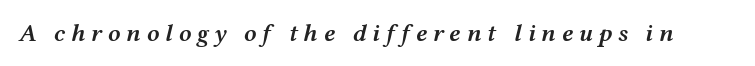
Q: Is the text bold? A: Semi-bold.
Q: Is the text italic (slanted)? A: Yes, it leans right by about 12 degrees.
Q: Is the text underlined? A: No.
Q: Is the spacing between letters normal or unusually wide? A: Unusually wide.
